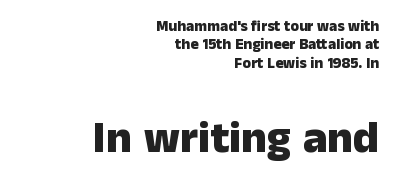
Q: Is the text bold? A: Yes.
Q: Is the text italic (slanted)? A: No, it is upright.
Q: Is the typeface a serif or a sans-serif typeface? A: Sans-serif.
Q: Is the text underlined? A: No.
Q: How is the paragraph aligned? A: Right-aligned.
Q: Is the spacing between letters normal or unusually wide? A: Normal.
Q: Which block of text is set in a larger size, the first (top) or the second (bottom)? A: The second (bottom) one.
Q: Width (condensed, normal, or wide)? A: Normal.
Q: Stroke contrast? A: Low.
Q: x-height? A: Medium.
Q: Monospaced? A: No.
